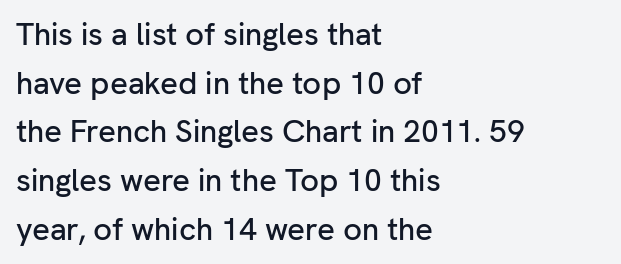
{"serif": "no", "italic": "no", "width": "normal", "stroke_contrast": "low", "x_height": "medium", "monospaced": "no", "underline": "no", "align": "left", "line_spacing": "normal", "line_spacing_ratio": 1.57, "letter_spacing": "normal", "letter_spacing_em": 0.0, "glyph_px": 31}
